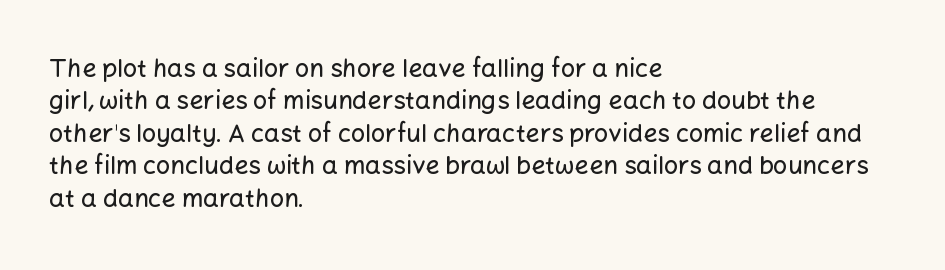
{"italic": "no", "underline": "no", "align": "left", "line_spacing": "normal", "line_spacing_ratio": 1.3, "letter_spacing": "normal", "letter_spacing_em": 0.0, "glyph_px": 25}
